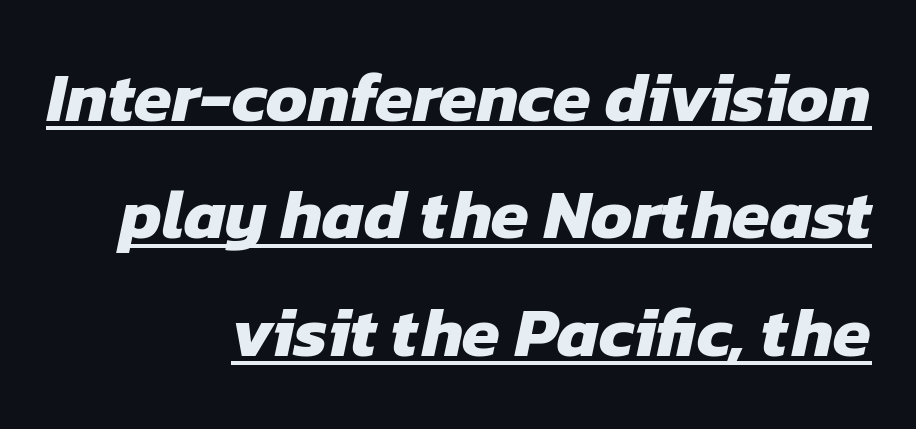
The image shows 69 px heavy sans-serif type; set right-aligned, normal line spacing (1.7x), normal letter spacing, underlined; low stroke contrast and a medium x-height.
